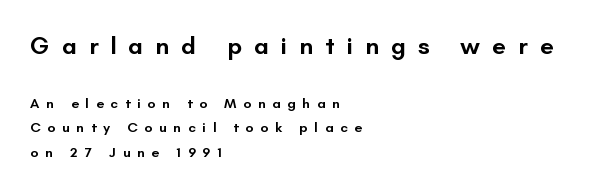
Semibold letterforms, between regular and bold. Nope, not italic — everything's standing straight. These lines have a slow, spaced-out rhythm from letter to letter. Each line starts at the same left margin while the right side varies.
